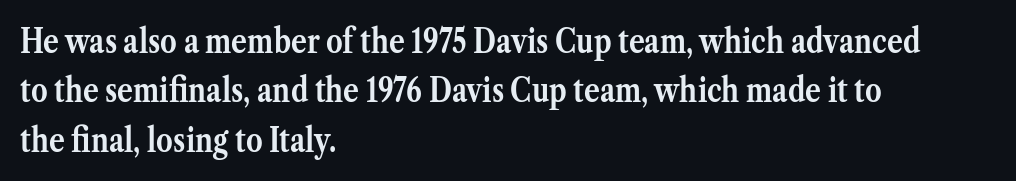
Q: Is the text bold? A: Yes.
Q: Is the text italic (slanted)? A: No, it is upright.
Q: Is the typeface a serif or a sans-serif typeface? A: Serif.
Q: Is the text underlined? A: No.
Q: How is the paragraph aligned? A: Left-aligned.
Q: Is the spacing between letters normal or unusually wide? A: Normal.
Q: Is the spacing between lines tight, normal or loose? A: Normal.
Q: Width (condensed, normal, or wide)? A: Normal.
Q: Stroke contrast? A: Medium.
Q: x-height? A: Medium.
Q: Monospaced? A: No.
